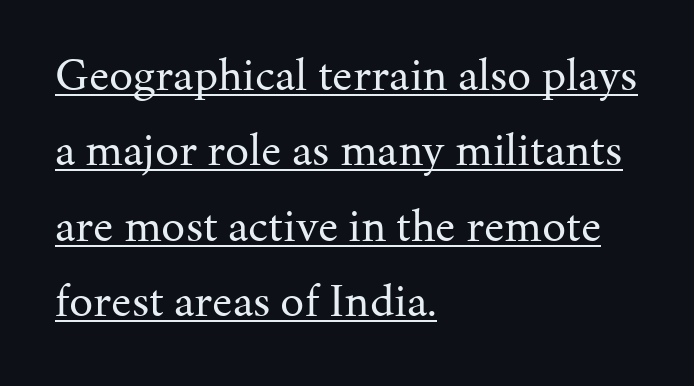
The image shows 48 px regular-weight serif type, upright; set left-aligned, normal line spacing (1.57x), normal letter spacing, underlined; medium stroke contrast and a medium x-height.
